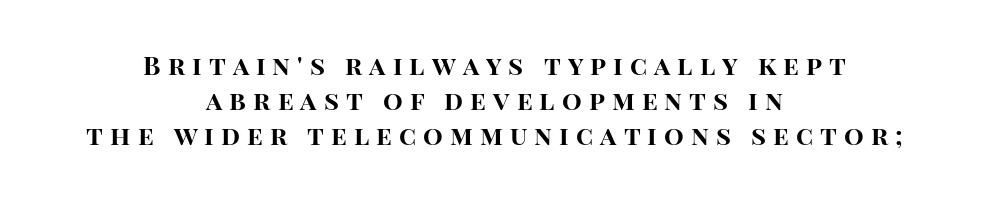
{"italic": "no", "bold": "yes", "underline": "no", "align": "center", "line_spacing": "normal", "line_spacing_ratio": 1.34, "letter_spacing": "wide", "letter_spacing_em": 0.27, "glyph_px": 26}
